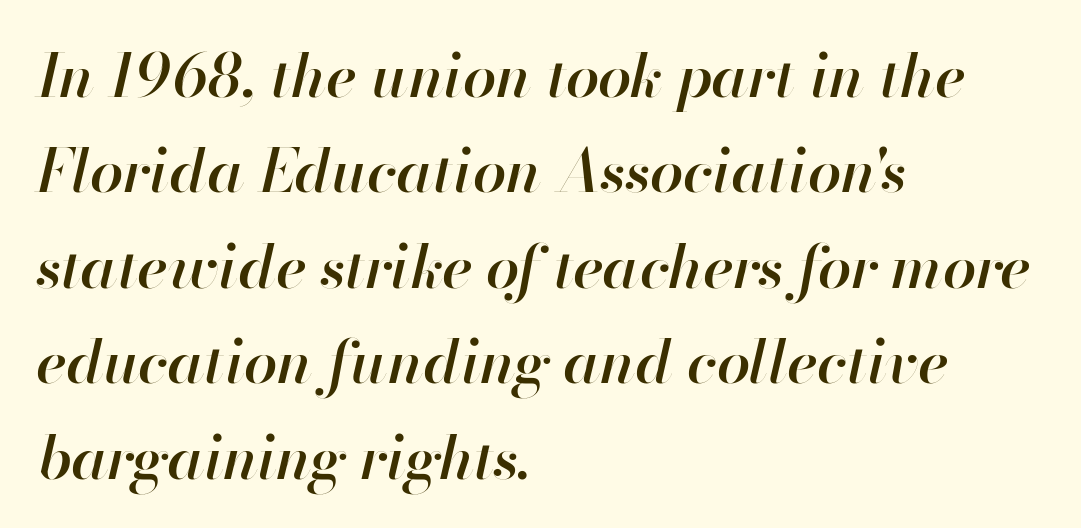
{"italic": "yes", "lean": "right", "slant_degrees": 13, "bold": "semi", "weight": "semibold", "width": "normal", "stroke_contrast": "high", "x_height": "small", "monospaced": "no", "underline": "no", "align": "left", "line_spacing": "normal", "line_spacing_ratio": 1.59, "letter_spacing": "normal", "letter_spacing_em": 0.0, "glyph_px": 60}
